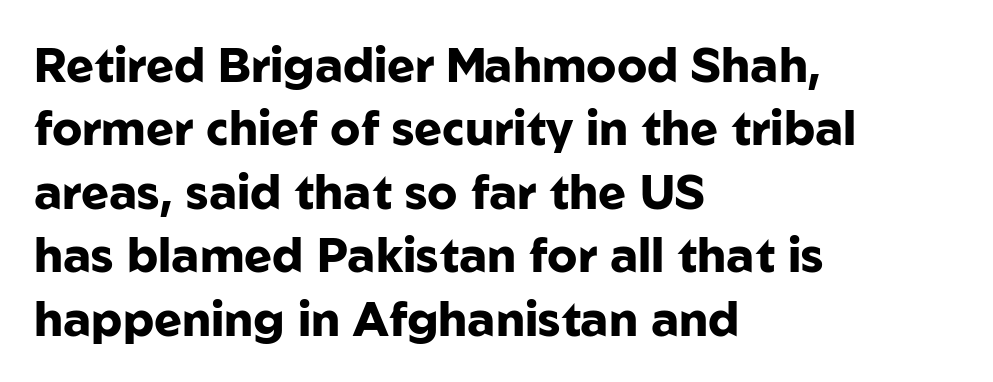
This rendering uses left alignment, leaving the right contour irregular. Leading: standard. Each row of text sits above clean, open space. Look at the stroke-to-counter ratio: heavy, a bold.
